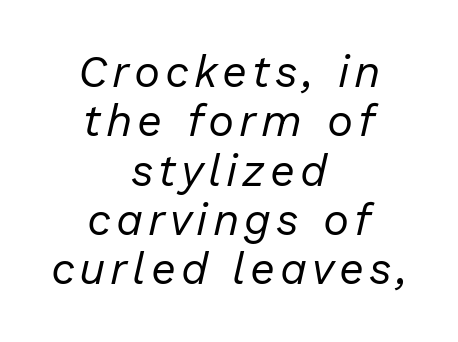
The image shows 44 px regular-weight type, italic (leaning right); set centered, tight line spacing (1.12x), not underlined; low stroke contrast and a medium x-height.
